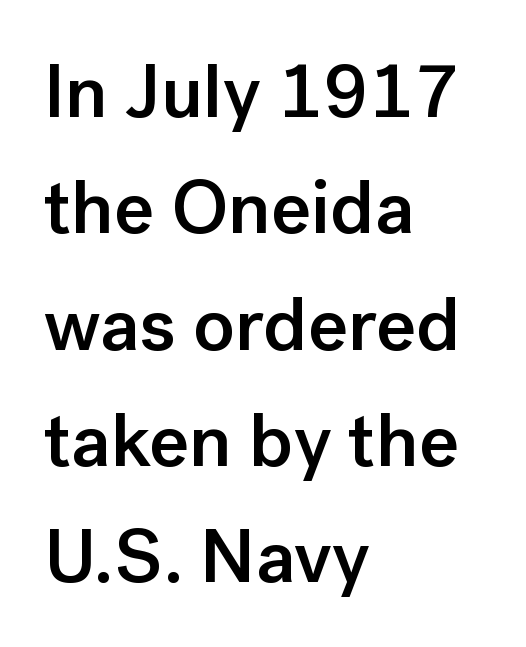
Observe the absence of serifs on each vertical stroke in this sample. This rendering leaves character spacing at its baseline value. Letters rest on an invisible, unmarked baseline. Does the copy run flush right? No — it runs flush left. This is moderately heavy type, rendered in semibold.
